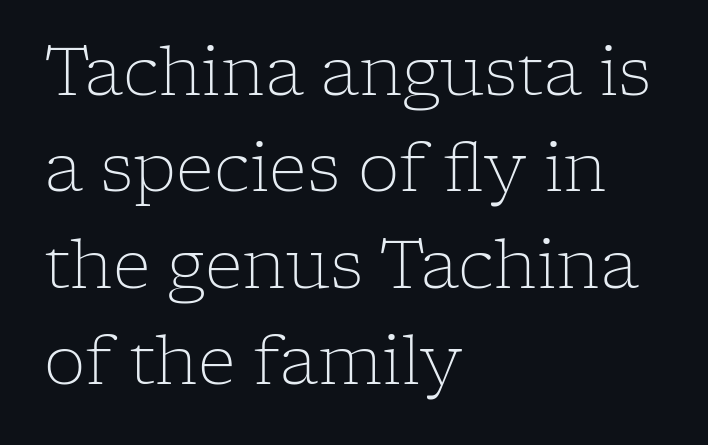
Think of a printed novel: that variable character pitch is what you see here. The typesetter chose a ragged-right arrangement here. Nobody drew a line under any word here. The letters look calm and open, with moderate or lighter stems. Short note: letters normally spaced. The designer went with a serif here, giving each stem small feet.
